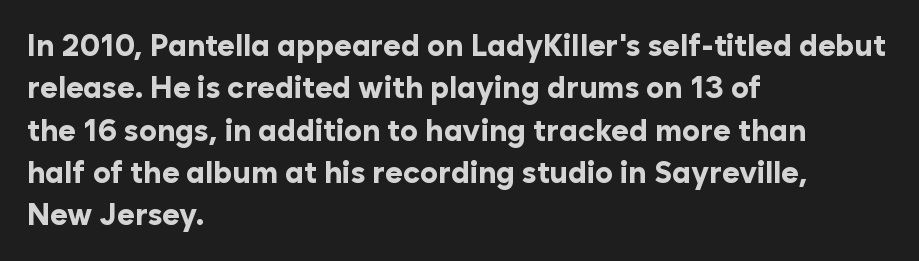
{"serif": "no", "italic": "no", "bold": "yes", "weight": "bold", "width": "normal", "stroke_contrast": "low", "x_height": "medium", "monospaced": "no", "underline": "no", "align": "left", "line_spacing": "normal", "line_spacing_ratio": 1.41, "letter_spacing": "normal", "letter_spacing_em": 0.0, "glyph_px": 30}
